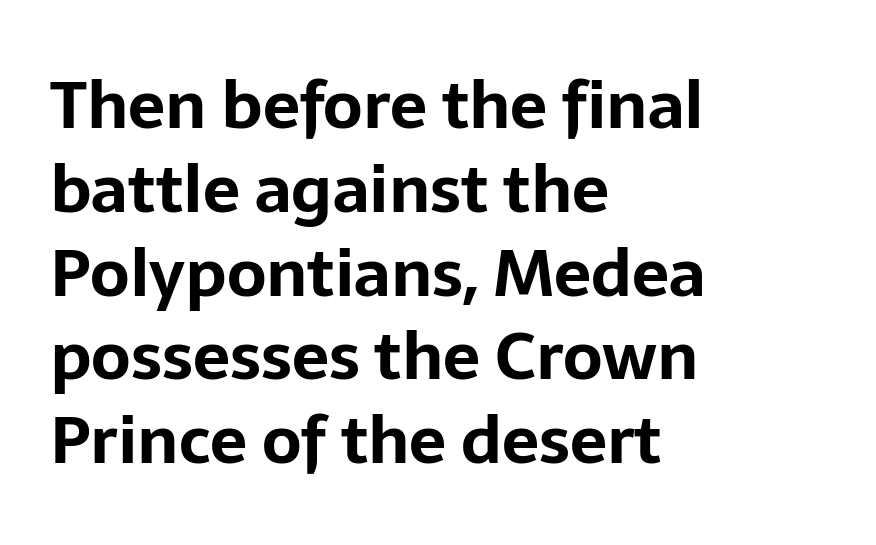
Is this a fixed-width face? No — the glyphs have proportional, varying widths. This sample is left-justified, so line endings fall wherever the words run out. How are the letters spaced? Ordinarily, with no added tracking. Is this a sans? Yes — the strokes have no serifs.
